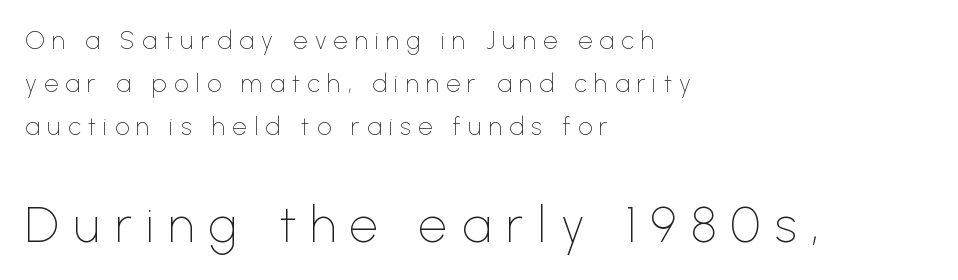
{"serif": "no", "italic": "no", "bold": "no", "weight": "thin", "width": "normal", "stroke_contrast": "low", "x_height": "medium", "monospaced": "no", "underline": "no", "align": "left", "line_spacing_ratio": 1.72, "letter_spacing": "wide", "letter_spacing_em": 0.29, "larger_block": "second", "size_ratio": 2.0, "glyph_px": 50}
